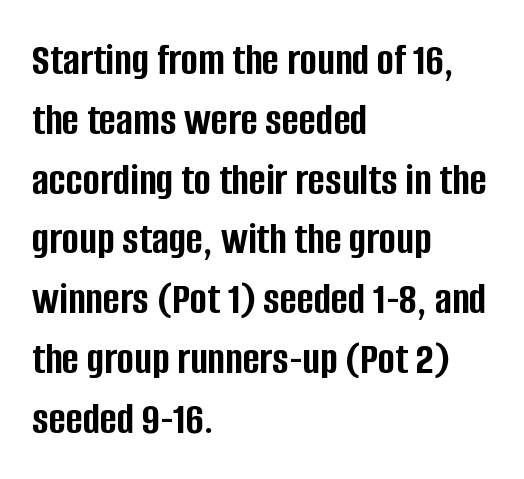
The image shows 46 px semibold, condensed sans-serif type, upright; set left-aligned, normal line spacing (1.3x), normal letter spacing, not underlined; low stroke contrast and a large x-height.
